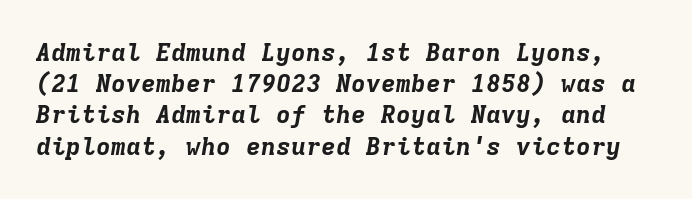
{"italic": "yes", "lean": "right", "slant_degrees": 9, "bold": "yes", "underline": "no", "line_spacing": "normal", "line_spacing_ratio": 1.25, "letter_spacing": "normal", "letter_spacing_em": 0.0, "glyph_px": 25}
